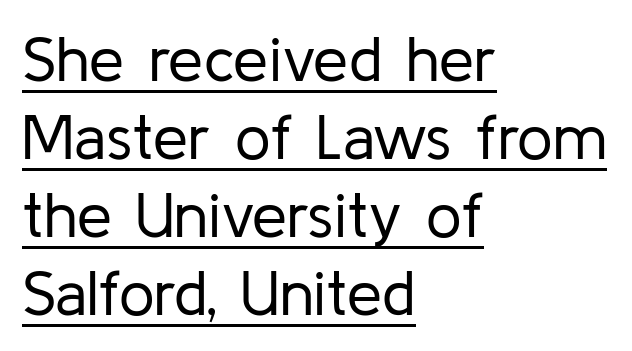
The image shows 63 px regular-weight sans-serif type, upright; set left-aligned, line spacing 1.24x, normal letter spacing, underlined; low stroke contrast and a medium x-height.
